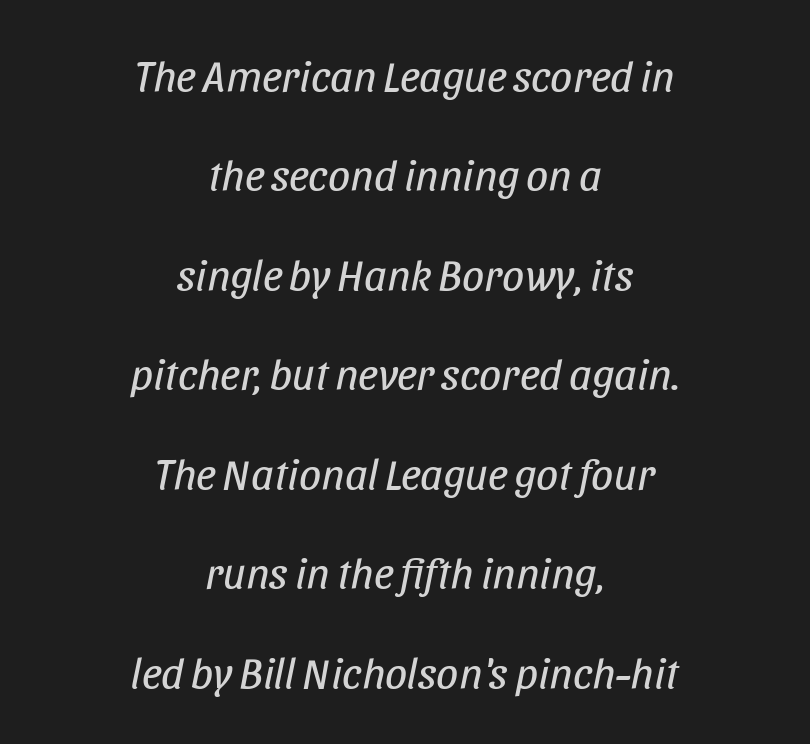
{"italic": "yes", "lean": "right", "slant_degrees": 11, "bold": "no", "weight": "regular", "width": "condensed", "stroke_contrast": "low", "x_height": "large", "monospaced": "no", "underline": "no", "align": "center", "line_spacing": "loose", "line_spacing_ratio": 2.26, "letter_spacing": "normal", "letter_spacing_em": 0.0, "glyph_px": 44}
